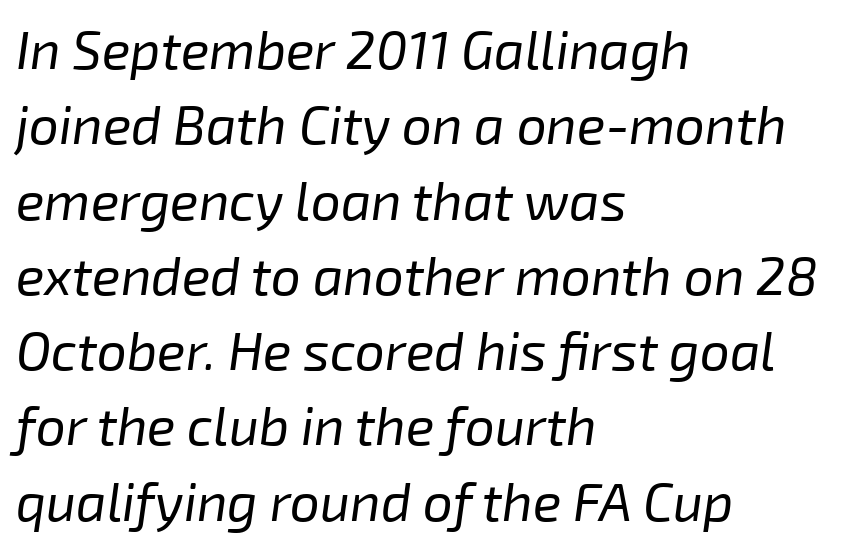
Quick note: interline space is typical. Nobody touched the tracking dial on this one. Short and long lines alike share a common starting point at left. Note the varied advance widths — an 'i' is clearly narrower than an 'm'. The passage shown leans; its letterforms are oblique. Weight: in the light-to-regular range.
